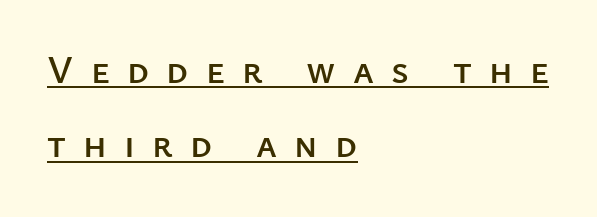
{"serif": "no", "italic": "no", "width": "normal", "stroke_contrast": "low", "x_height": "medium", "monospaced": "no", "underline": "yes", "align": "left", "line_spacing": "loose", "line_spacing_ratio": 1.91, "letter_spacing": "wide", "letter_spacing_em": 0.44, "glyph_px": 39}
